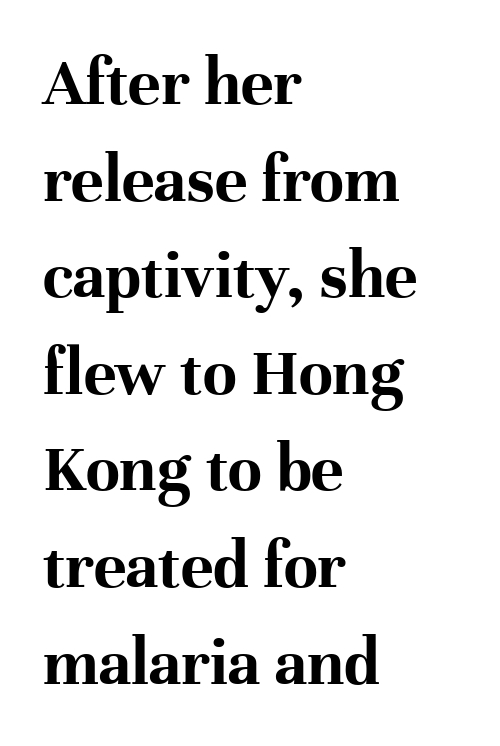
The designer left line spacing at the default. The characters display serif detailing at their extremities. Line beginnings align vertically; line endings do not. Ordinary non-slanted type is in use.
